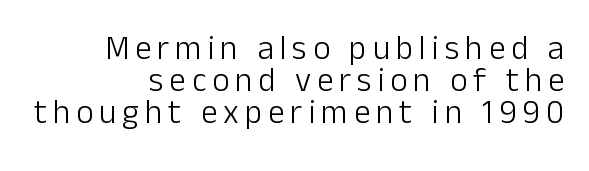
{"serif": "no", "italic": "no", "bold": "no", "weight": "light", "width": "normal", "stroke_contrast": "low", "x_height": "medium", "monospaced": "no", "underline": "no", "align": "right", "line_spacing": "tight", "line_spacing_ratio": 0.97, "glyph_px": 33}
